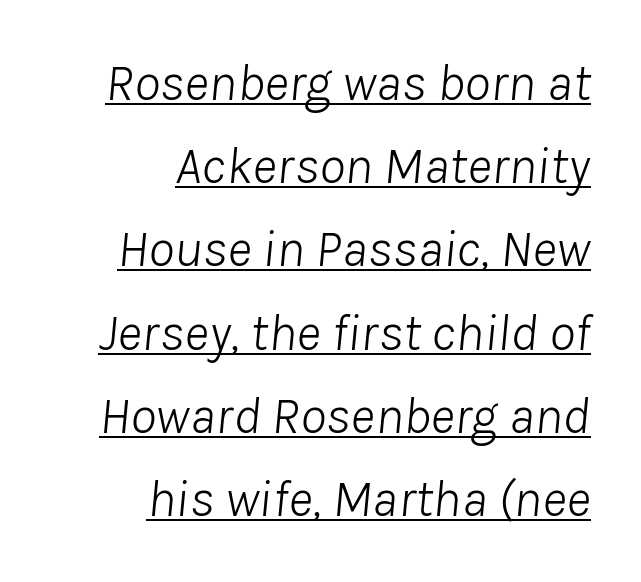
Is the stroke heavy? The answer is a plain regular-or-lighter. Emphasis is given by a line drawn under the lettering. The leading is moderate, giving the passage an even texture. Compared with a flush-left layout, this one pins lines to the opposite, right side. Posture: slanted. The gaps between neighbouring characters are ordinary and unremarkable.
